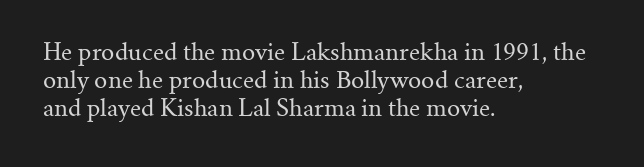
The image shows 23 px text type, upright; set left-aligned, line spacing 1.22x, normal letter spacing, not underlined.
